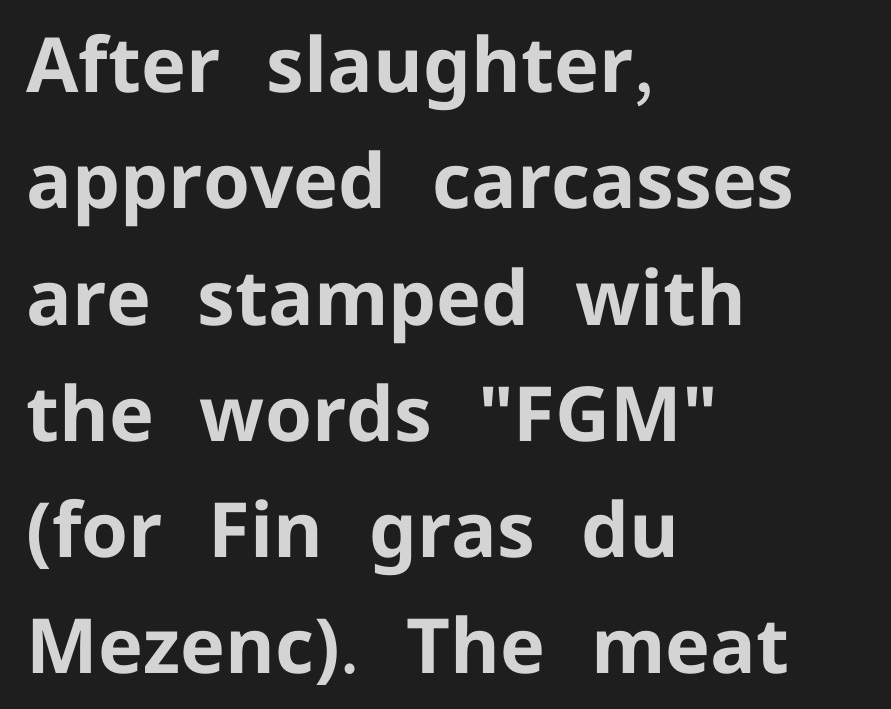
Heavy, bold letterforms. The type family on display is of the sans-serif kind. Quick note: interline space is typical. Visually the block forms a straight wall on the left and a jagged coastline on the right. Short note: letters normally spaced.
